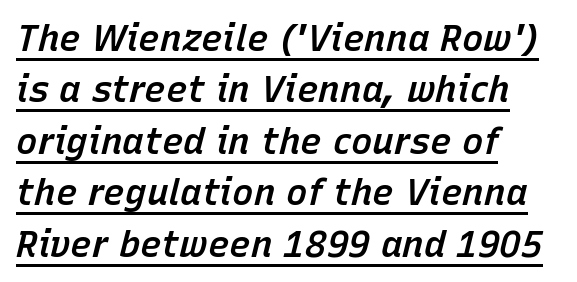
The image shows 36 px semibold type, italic (leaning right); set left-aligned, normal line spacing (1.43x), normal letter spacing, underlined; low stroke contrast and a medium x-height.
